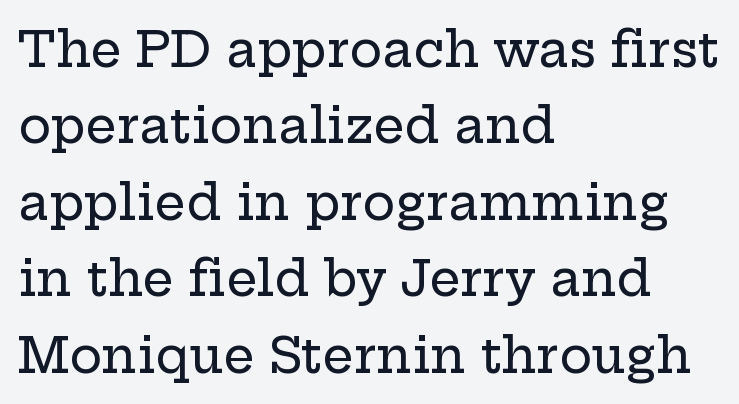
The paragraph shown leans on its left margin. Observe the serifs anchoring each vertical stroke in this sample. Leading: standard. Character widths vary here, with narrow letters taking less room than wide ones.
